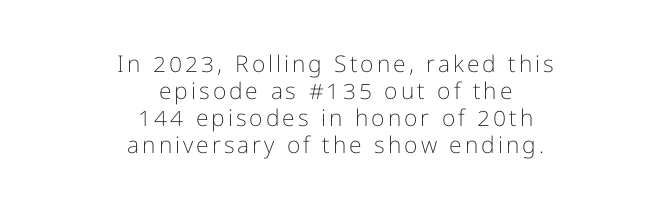
{"italic": "no", "bold": "no", "underline": "no", "align": "center", "line_spacing_ratio": 1.17, "glyph_px": 23}
